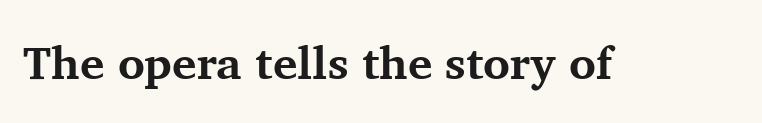
Heavy, bold letterforms. Just letters on the line, the space beneath them empty. The axis of the letterforms is exactly vertical. Looks like regular typesetting: each glyph gets only the width it needs. Letter spacing: default.
